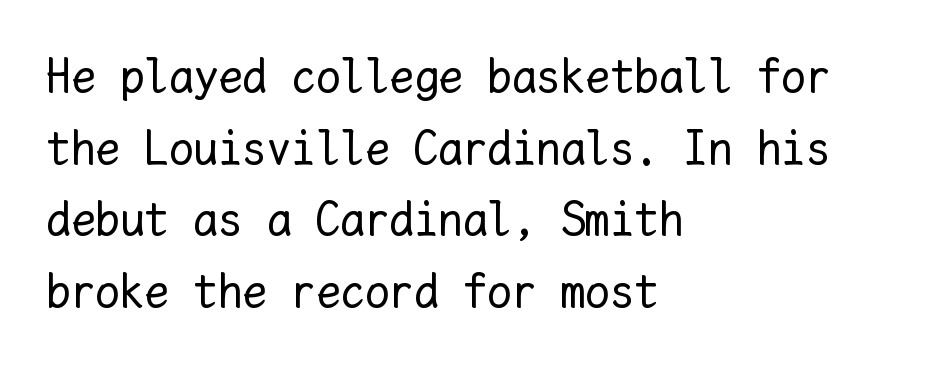
The image shows 49 px regular-weight type, upright, monospaced; set left-aligned, normal line spacing (1.46x), normal letter spacing, not underlined; low stroke contrast and a medium x-height.
